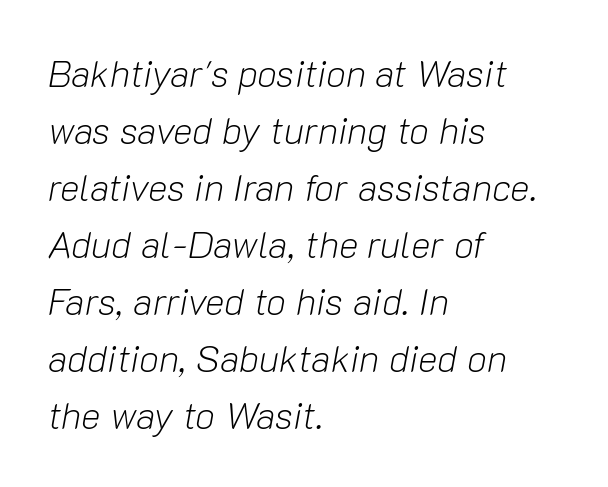
{"italic": "yes", "lean": "right", "slant_degrees": 10, "bold": "no", "weight": "light", "width": "normal", "stroke_contrast": "low", "x_height": "medium", "monospaced": "no", "underline": "no", "align": "left", "line_spacing": "normal", "line_spacing_ratio": 1.54, "letter_spacing": "normal", "letter_spacing_em": 0.0, "glyph_px": 37}
